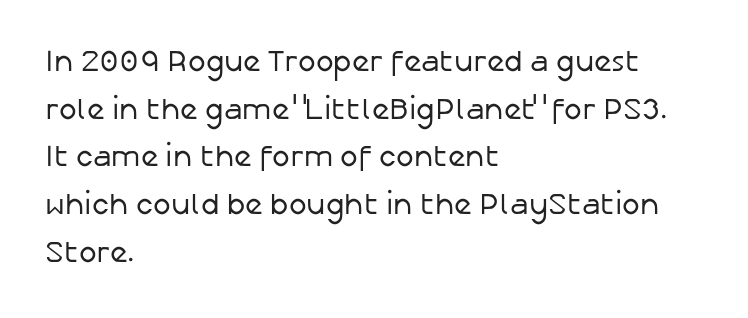
The image shows 30 px regular-weight sans-serif type, upright; set left-aligned, normal line spacing (1.59x), normal letter spacing, not underlined; low stroke contrast and a medium x-height.
